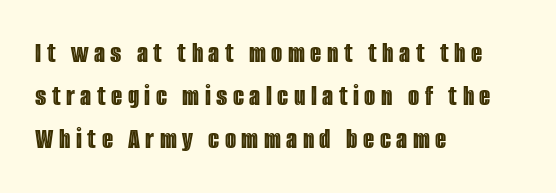
Short and long lines alike share a common starting point at left. The lettering stays uniformly vertical, giving the passage a roman look. This sample keeps an unexceptional amount of space between lines. The glyphs are unaccompanied by any horizontal stroke below them. Proportional: the letters do not fall into vertical columns.
